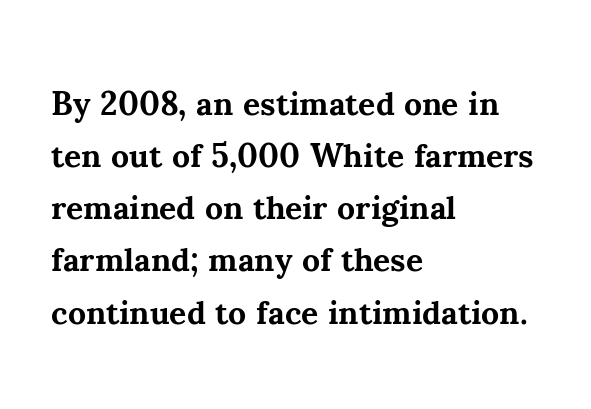
The image shows 33 px bold serif type, upright; set left-aligned, normal line spacing (1.58x), normal letter spacing, not underlined; medium stroke contrast and a small x-height.
